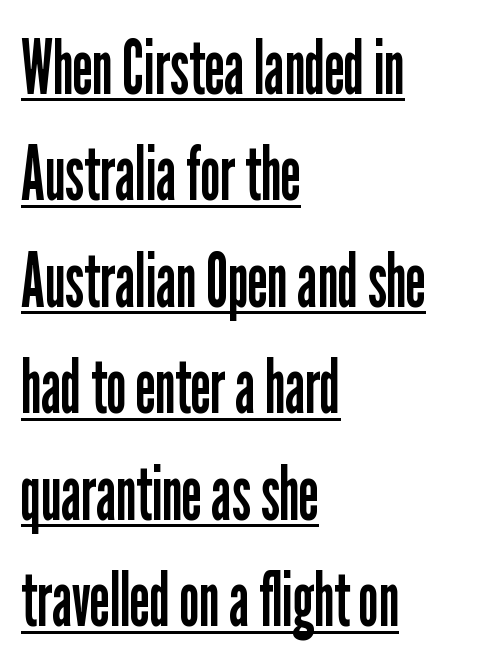
Q: Is the text bold? A: No.
Q: Is the text italic (slanted)? A: No, it is upright.
Q: Is the typeface a serif or a sans-serif typeface? A: Sans-serif.
Q: Is the text underlined? A: Yes.
Q: How is the paragraph aligned? A: Left-aligned.
Q: Is the spacing between letters normal or unusually wide? A: Normal.
Q: Is the spacing between lines tight, normal or loose? A: Normal.
Q: Width (condensed, normal, or wide)? A: Condensed.
Q: Stroke contrast? A: Low.
Q: x-height? A: Medium.
Q: Monospaced? A: No.
